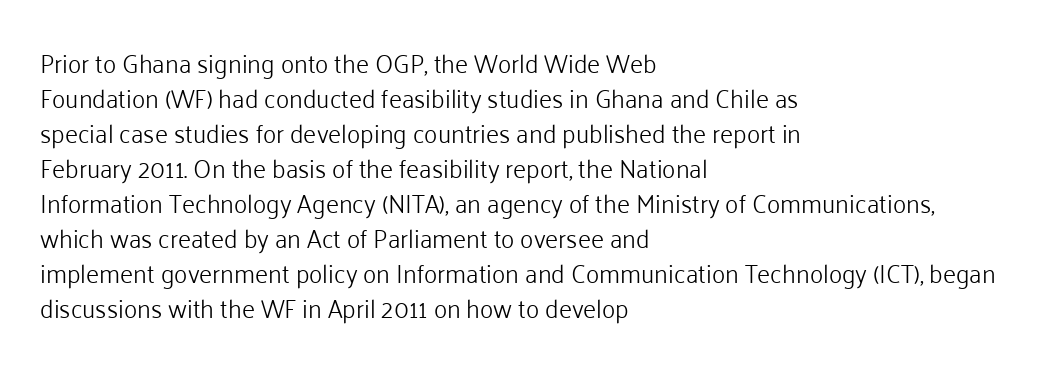
Q: Is the text bold? A: No.
Q: Is the text italic (slanted)? A: No, it is upright.
Q: Is the text underlined? A: No.
Q: How is the paragraph aligned? A: Left-aligned.
Q: Is the spacing between letters normal or unusually wide? A: Normal.
Q: Is the spacing between lines tight, normal or loose? A: Normal.
